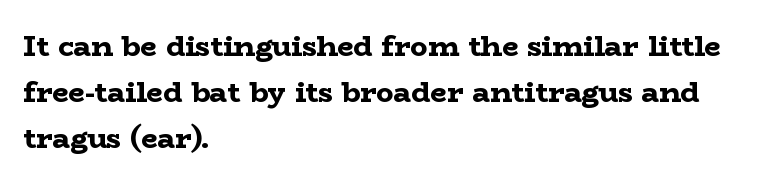
{"serif": "yes", "italic": "no", "bold": "yes", "weight": "bold", "width": "wide", "stroke_contrast": "low", "x_height": "medium", "monospaced": "no", "underline": "no", "align": "left", "line_spacing": "normal", "line_spacing_ratio": 1.59, "letter_spacing": "normal", "letter_spacing_em": 0.0, "glyph_px": 29}
